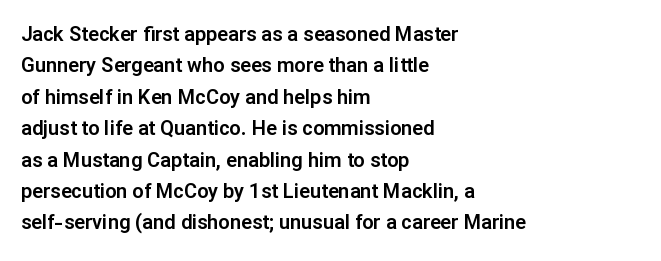
Compared with a centered layout, this one pins lines to the left instead. The space beneath each line is pristine and unruled. The passage shown stacks its lines at a standard gap. Do the letters lean? They stand straight. Spacing between characters is what you'd get straight out of the box.
